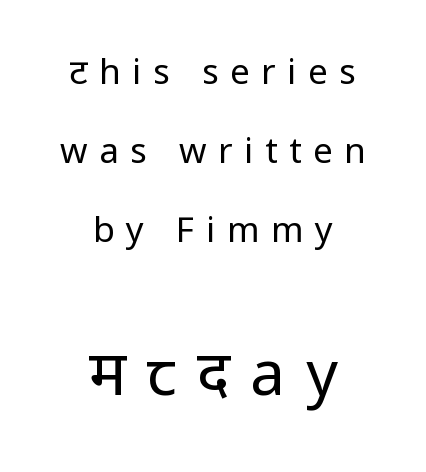
{"serif": "no", "italic": "no", "bold": "no", "weight": "regular", "width": "condensed", "stroke_contrast": "low", "x_height": "large", "monospaced": "no", "underline": "no", "align": "center", "line_spacing": "loose", "line_spacing_ratio": 2.26, "letter_spacing": "wide", "letter_spacing_em": 0.33, "larger_block": "second", "size_ratio": 1.77, "glyph_px": 62}
